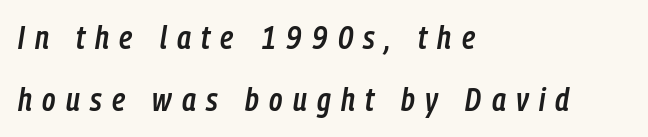
Q: Is the text bold? A: Semi-bold.
Q: Is the text italic (slanted)? A: Yes, it leans right by about 9 degrees.
Q: Is the text underlined? A: No.
Q: How is the paragraph aligned? A: Left-aligned.
Q: Is the spacing between letters normal or unusually wide? A: Unusually wide.
Q: Is the spacing between lines tight, normal or loose? A: Loose.
Q: Width (condensed, normal, or wide)? A: Condensed.
Q: Stroke contrast? A: Low.
Q: x-height? A: Medium.
Q: Monospaced? A: No.
